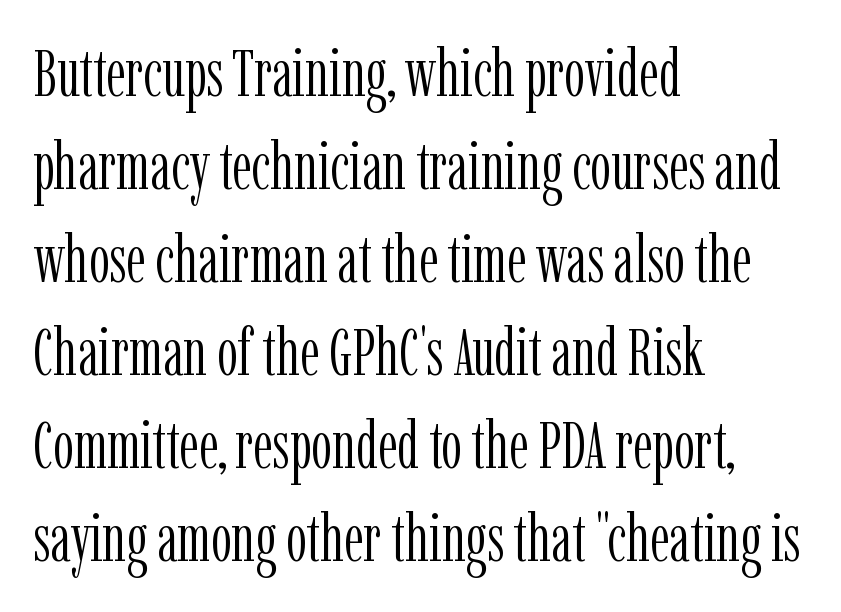
{"serif": "yes", "italic": "no", "bold": "no", "weight": "light", "width": "condensed", "stroke_contrast": "low", "x_height": "medium", "monospaced": "no", "underline": "no", "align": "left", "line_spacing": "normal", "line_spacing_ratio": 1.41, "letter_spacing": "normal", "letter_spacing_em": 0.0, "glyph_px": 66}
